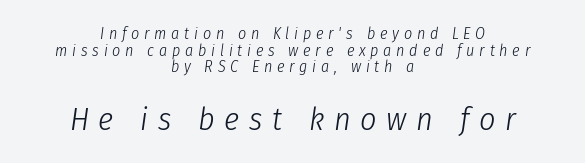
Q: Is the text bold? A: No.
Q: Is the text italic (slanted)? A: Yes, it leans right by about 8 degrees.
Q: Is the text underlined? A: No.
Q: How is the paragraph aligned? A: Centered.
Q: Is the spacing between letters normal or unusually wide? A: Unusually wide.
Q: Is the spacing between lines tight, normal or loose? A: Tight.
Q: Which block of text is set in a larger size, the first (top) or the second (bottom)? A: The second (bottom) one.
Q: Width (condensed, normal, or wide)? A: Condensed.
Q: Stroke contrast? A: Low.
Q: x-height? A: Medium.
Q: Monospaced? A: No.
